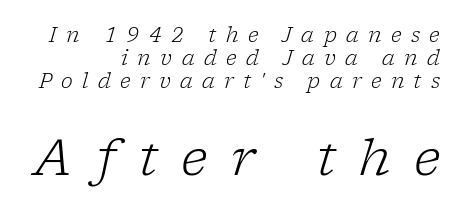
This sample has the flowing, uneven cadence of proportional lettering. The lettering tilts uniformly, giving the passage an italic look. This sample is right-justified, so line beginnings fall wherever the words allow. Does extra space separate the letters? Yes, quite a lot of it. A student would notice the bottom passage is typeset larger than what precedes it. Unbolded letterforms with no extra heft.
